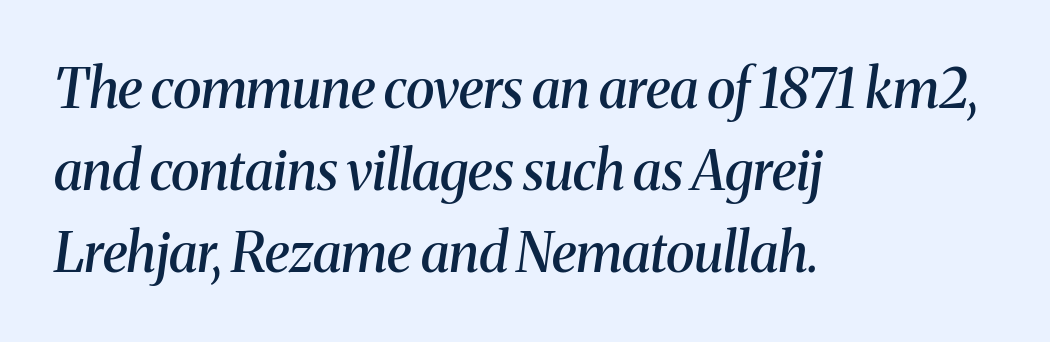
Q: Is the text bold? A: Semi-bold.
Q: Is the text italic (slanted)? A: Yes, it leans right by about 8 degrees.
Q: Is the typeface a serif or a sans-serif typeface? A: Serif.
Q: Is the text underlined? A: No.
Q: How is the paragraph aligned? A: Left-aligned.
Q: Is the spacing between letters normal or unusually wide? A: Normal.
Q: Is the spacing between lines tight, normal or loose? A: Normal.
Q: Width (condensed, normal, or wide)? A: Normal.
Q: Stroke contrast? A: Medium.
Q: x-height? A: Medium.
Q: Monospaced? A: No.
